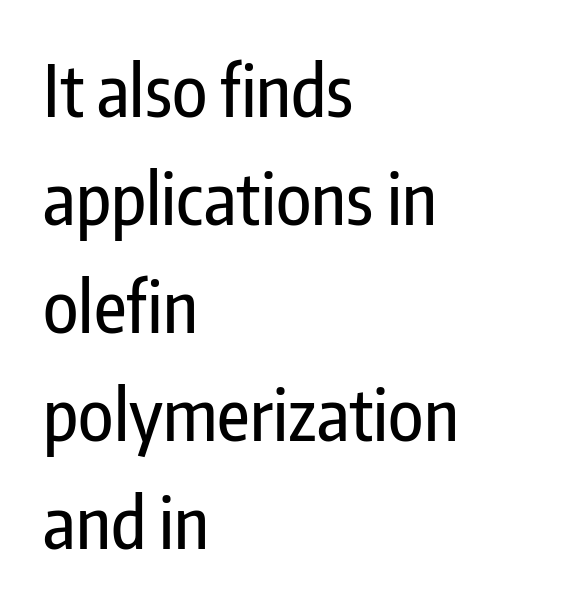
The paragraph shown leans on its left margin. Is the letter spacing exaggerated? No — it looks like the ordinary default. Varying glyph widths throughout — classic text-font behaviour. The area under the type is left untouched.
